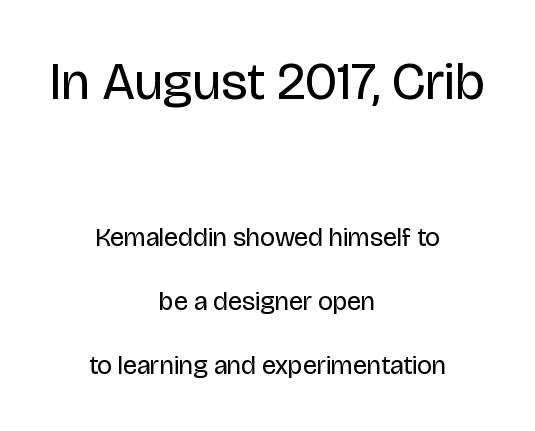
Q: Is the text bold? A: No.
Q: Is the text italic (slanted)? A: No, it is upright.
Q: Is the typeface a serif or a sans-serif typeface? A: Sans-serif.
Q: Is the text underlined? A: No.
Q: How is the paragraph aligned? A: Centered.
Q: Is the spacing between letters normal or unusually wide? A: Normal.
Q: Is the spacing between lines tight, normal or loose? A: Loose.
Q: Which block of text is set in a larger size, the first (top) or the second (bottom)? A: The first (top) one.
Q: Width (condensed, normal, or wide)? A: Normal.
Q: Stroke contrast? A: Low.
Q: x-height? A: Large.
Q: Monospaced? A: No.
